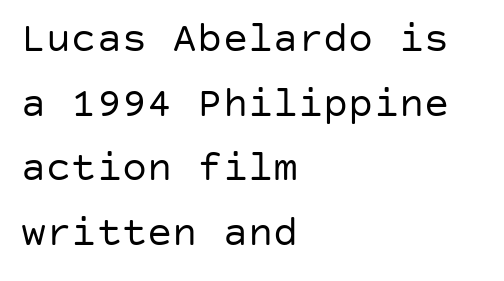
You can tell it's not italic because the verticals are truly vertical. Note: no serifs on the glyphs. Type without underlining. Vertically, the passage feels balanced, rows spaced as you'd expect. Default kerning and tracking; the words read as compact shapes. Stems here are at most as thick as an everyday book face.
